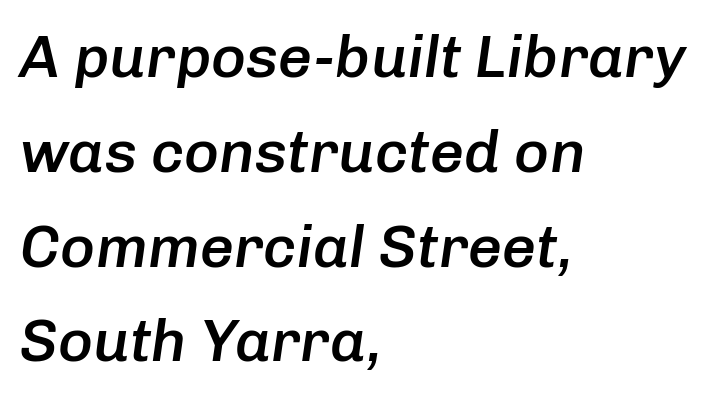
Q: Is the text bold? A: Semi-bold.
Q: Is the text italic (slanted)? A: Yes, it leans right by about 8 degrees.
Q: Is the text underlined? A: No.
Q: How is the paragraph aligned? A: Left-aligned.
Q: Is the spacing between letters normal or unusually wide? A: Normal.
Q: Is the spacing between lines tight, normal or loose? A: Normal.
Q: Width (condensed, normal, or wide)? A: Normal.
Q: Stroke contrast? A: Low.
Q: x-height? A: Medium.
Q: Monospaced? A: No.
